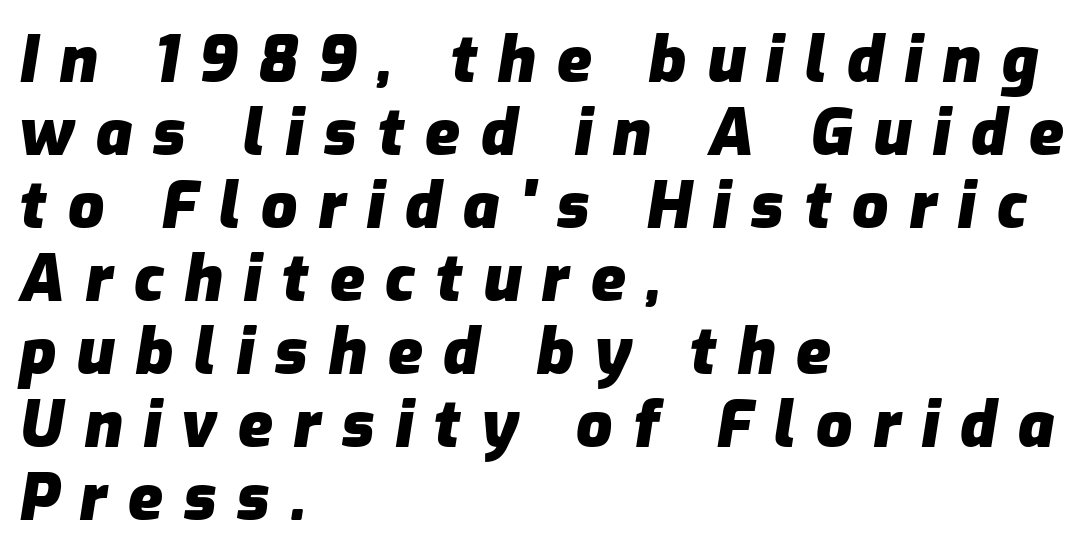
{"italic": "yes", "lean": "right", "slant_degrees": 9, "bold": "yes", "weight": "heavy", "width": "normal", "stroke_contrast": "low", "x_height": "medium", "monospaced": "no", "underline": "no", "align": "left", "line_spacing": "tight", "line_spacing_ratio": 1.14, "letter_spacing": "wide", "letter_spacing_em": 0.32, "glyph_px": 64}
